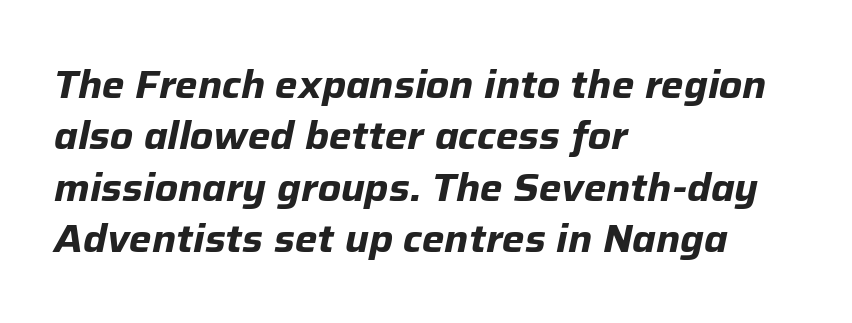
The image shows 38 px bold type, italic (leaning right); set left-aligned, normal line spacing (1.35x), normal letter spacing, not underlined; low stroke contrast and a medium x-height.
